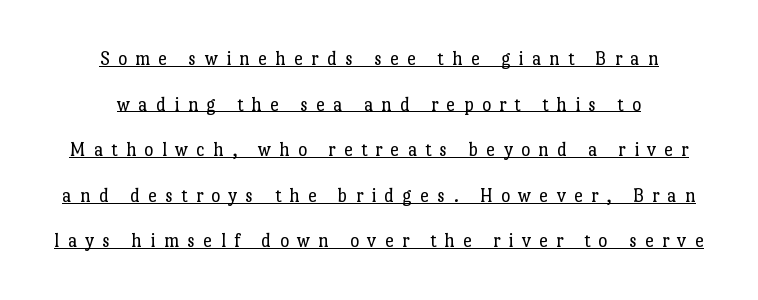
The image shows 20 px text type, upright; set centered, loose line spacing (2.28x), unusually wide letter spacing (+0.41 em), underlined.
